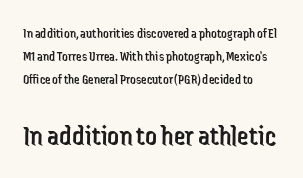
Q: Is the text bold? A: No.
Q: Is the text italic (slanted)? A: No, it is upright.
Q: Is the typeface a serif or a sans-serif typeface? A: Sans-serif.
Q: Is the text underlined? A: No.
Q: How is the paragraph aligned? A: Left-aligned.
Q: Is the spacing between letters normal or unusually wide? A: Normal.
Q: Is the spacing between lines tight, normal or loose? A: Normal.
Q: Which block of text is set in a larger size, the first (top) or the second (bottom)? A: The second (bottom) one.
Q: Width (condensed, normal, or wide)? A: Condensed.
Q: Stroke contrast? A: Low.
Q: x-height? A: Medium.
Q: Monospaced? A: No.
